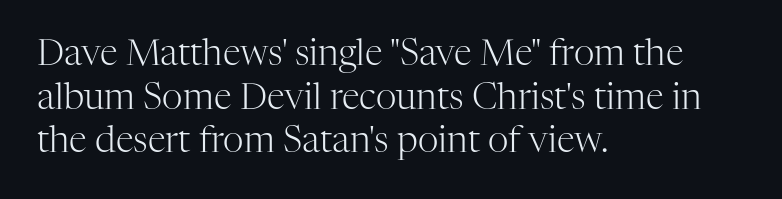
The image shows 36 px light serif type, upright; set left-aligned, line spacing 1.21x, normal letter spacing, not underlined; high stroke contrast and a medium x-height.
